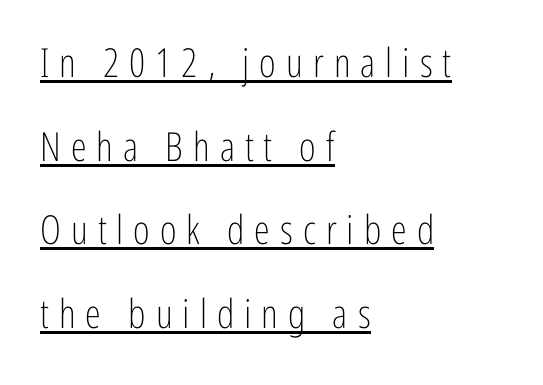
The image shows 40 px light, condensed sans-serif type, upright; set left-aligned, loose line spacing (2.09x), unusually wide letter spacing (+0.25 em), underlined; low stroke contrast and a medium x-height.
